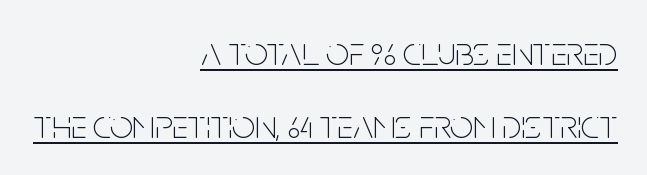
{"serif": "no", "italic": "no", "bold": "no", "weight": "thin", "width": "condensed", "stroke_contrast": "low", "x_height": "large", "monospaced": "no", "underline": "yes", "align": "right", "line_spacing_ratio": 1.83, "letter_spacing": "normal", "letter_spacing_em": 0.0, "glyph_px": 40}
